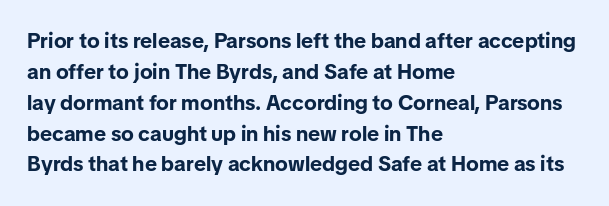
Posture: vertical. A classic flush-left, rag-right setting is used for this passage. Horizontal bands of white between lines are of average thickness. Each word holds together tightly as a unit, with standard inter-letter gaps. The font is running at its bold setting.
